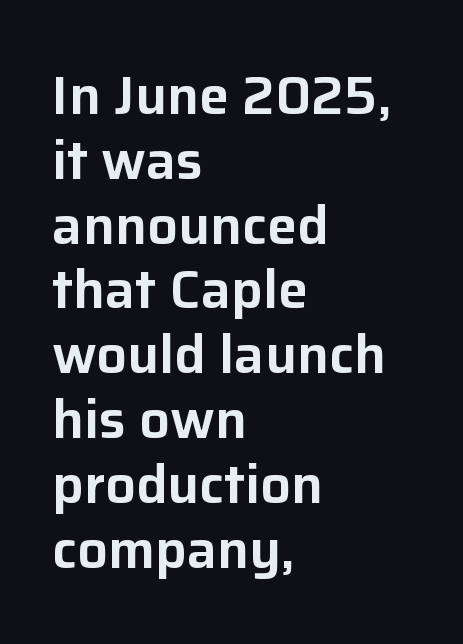
The passage shown is typed in a proportional face where columns would drift. Alignment: flush left. Observe the ordinary spacing: letters are neighbours, not strangers. A roman cut, with each character standing at attention. No feet cap the strokes, marking this as sans-serif type.
